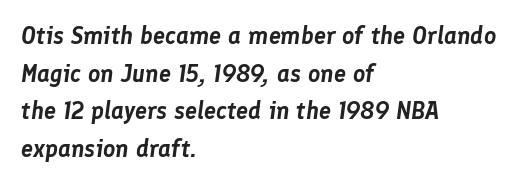
Clear beneath every line of the passage. Is there much room between lines? A standard amount, neither cramped nor airy. Each line starts at the same left margin while the right side varies. The letters sit at their default tracking, neither squeezed nor spread. The whole block is typeset with a tilt.
